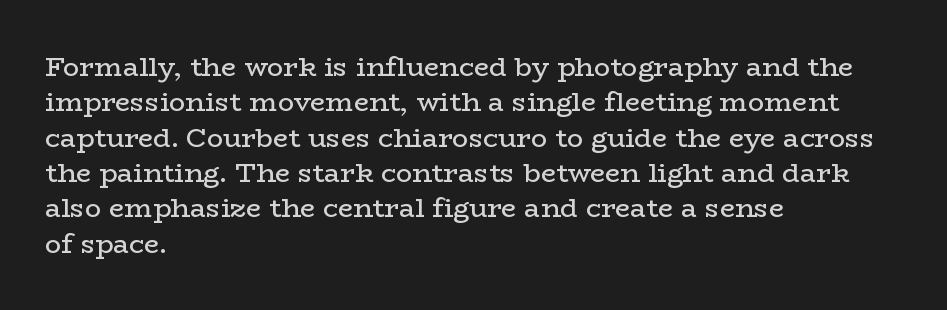
Q: Is the text bold? A: No.
Q: Is the text italic (slanted)? A: No, it is upright.
Q: Is the text underlined? A: No.
Q: How is the paragraph aligned? A: Left-aligned.
Q: Is the spacing between letters normal or unusually wide? A: Normal.
Q: Is the spacing between lines tight, normal or loose? A: Normal.
